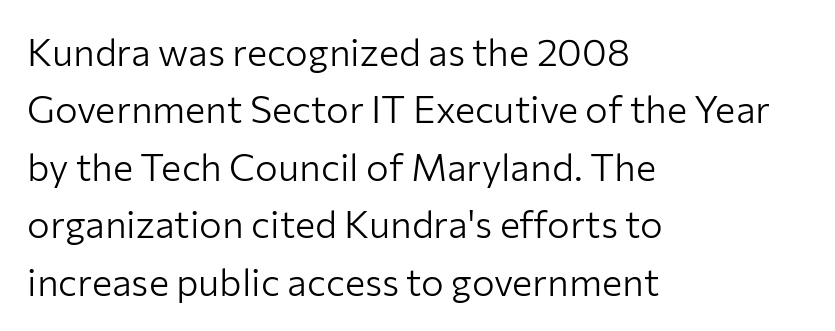
{"serif": "no", "italic": "no", "bold": "no", "weight": "light", "width": "normal", "stroke_contrast": "low", "x_height": "medium", "monospaced": "no", "underline": "no", "align": "left", "line_spacing": "normal", "line_spacing_ratio": 1.51, "letter_spacing": "normal", "letter_spacing_em": 0.0, "glyph_px": 38}
